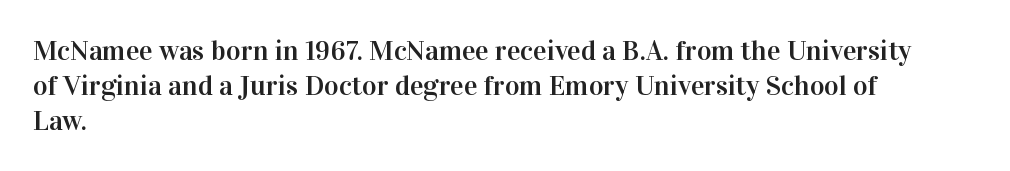
Q: Is the text italic (slanted)? A: No, it is upright.
Q: Is the typeface a serif or a sans-serif typeface? A: Serif.
Q: Is the text underlined? A: No.
Q: How is the paragraph aligned? A: Left-aligned.
Q: Is the spacing between letters normal or unusually wide? A: Normal.
Q: Is the spacing between lines tight, normal or loose? A: Normal.
Q: Width (condensed, normal, or wide)? A: Normal.
Q: Stroke contrast? A: High.
Q: x-height? A: Medium.
Q: Monospaced? A: No.
